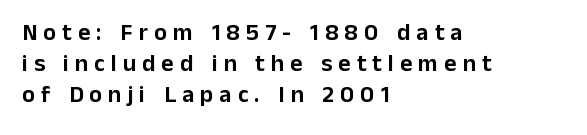
Q: Is the text italic (slanted)? A: No, it is upright.
Q: Is the text underlined? A: No.
Q: How is the paragraph aligned? A: Left-aligned.
Q: Is the spacing between letters normal or unusually wide? A: Unusually wide.
Q: Is the spacing between lines tight, normal or loose? A: Normal.
